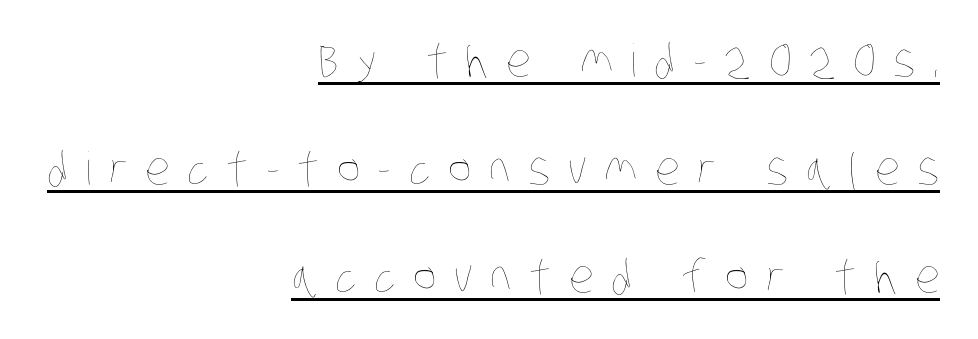
The image shows 45 px thin, condensed type; set right-aligned, loose line spacing (2.4x), unusually wide letter spacing (+0.39 em), underlined; low stroke contrast and a large x-height.
